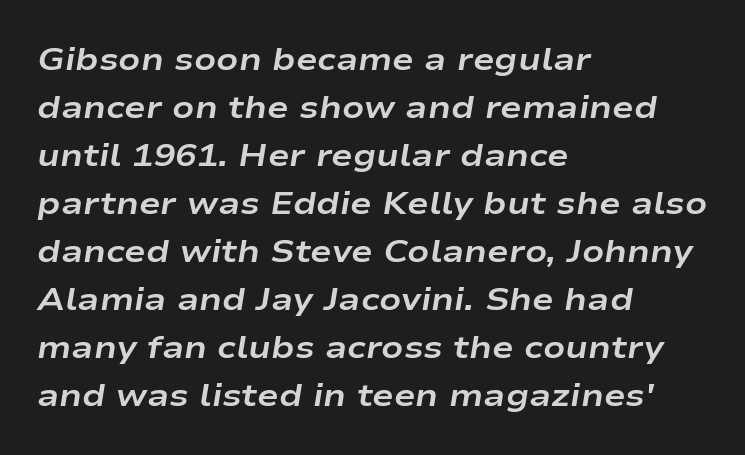
{"italic": "yes", "lean": "right", "slant_degrees": 9, "bold": "yes", "weight": "bold", "width": "wide", "stroke_contrast": "low", "x_height": "medium", "monospaced": "no", "underline": "no", "align": "left", "line_spacing": "normal", "line_spacing_ratio": 1.5, "letter_spacing": "normal", "letter_spacing_em": 0.0, "glyph_px": 32}
